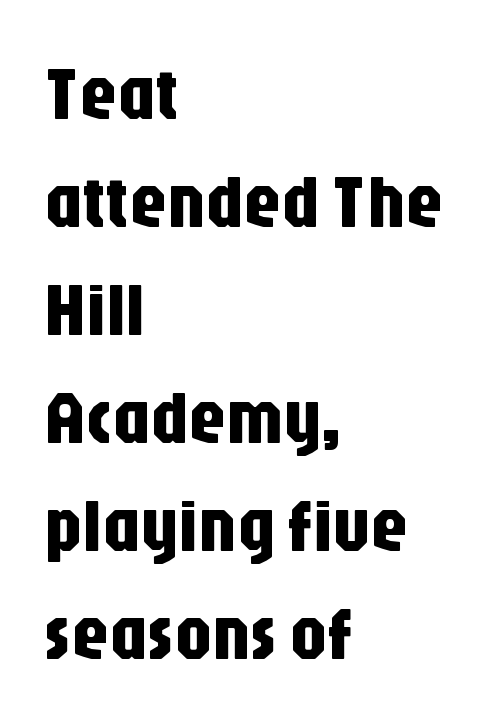
The image shows 75 px condensed sans-serif type, upright; set left-aligned, normal line spacing (1.44x), normal letter spacing, not underlined; low stroke contrast and a large x-height.
